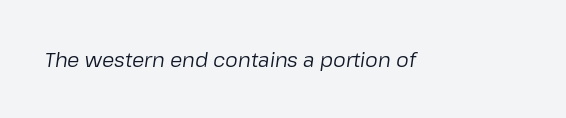
Type without underlining. This rendering leaves character spacing at its baseline value. Each stroke keeps to a modest, everyday thickness or less. There's an unmistakable incline to the writing here.
